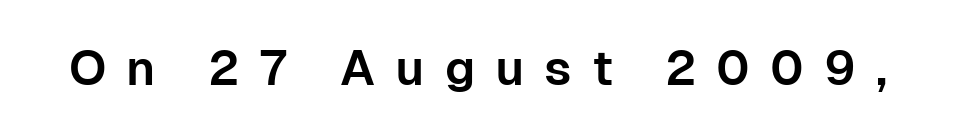
Compared with typical body copy, the letter spacing here is much looser. Looks like regular typesetting: each glyph gets only the width it needs. Type without underlining. Ordinary non-slanted type is in use. The rendering shows plain stroke endings on the letterforms — a sans-serif design.
